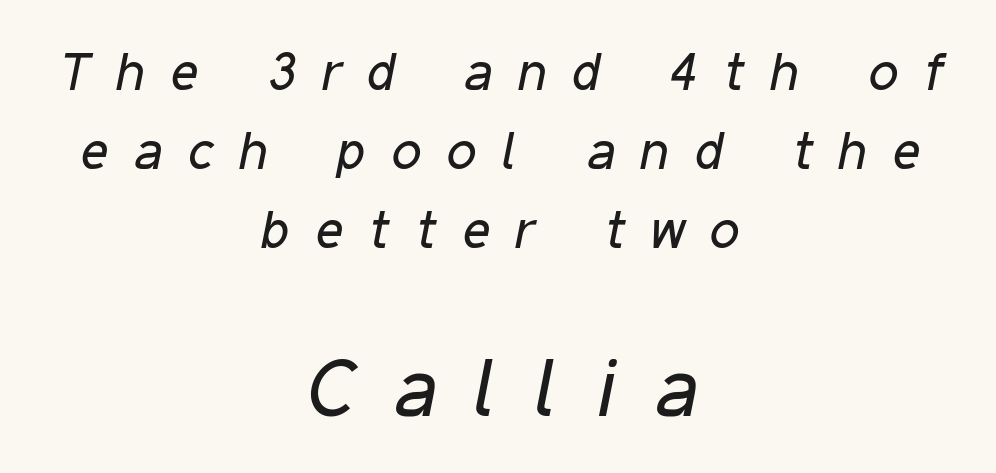
Q: Is the text bold? A: No.
Q: Is the text italic (slanted)? A: Yes, it leans right by about 11 degrees.
Q: Is the text underlined? A: No.
Q: How is the paragraph aligned? A: Centered.
Q: Is the spacing between letters normal or unusually wide? A: Unusually wide.
Q: Is the spacing between lines tight, normal or loose? A: Normal.
Q: Which block of text is set in a larger size, the first (top) or the second (bottom)? A: The second (bottom) one.
Q: Width (condensed, normal, or wide)? A: Condensed.
Q: Stroke contrast? A: Low.
Q: x-height? A: Medium.
Q: Monospaced? A: No.
